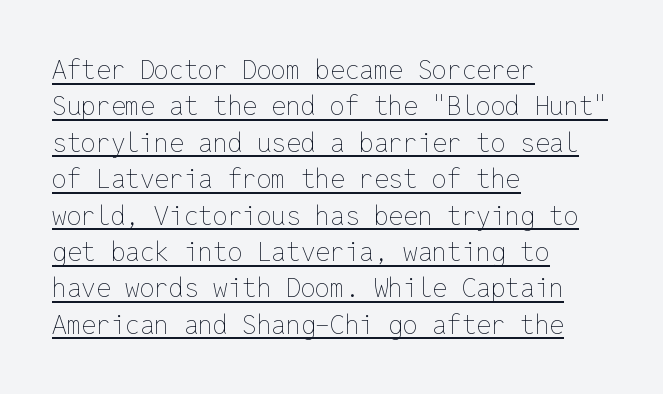
Q: Is the text bold? A: No.
Q: Is the text italic (slanted)? A: No, it is upright.
Q: Is the text underlined? A: Yes.
Q: How is the paragraph aligned? A: Left-aligned.
Q: Is the spacing between letters normal or unusually wide? A: Normal.
Q: Is the spacing between lines tight, normal or loose? A: Normal.
